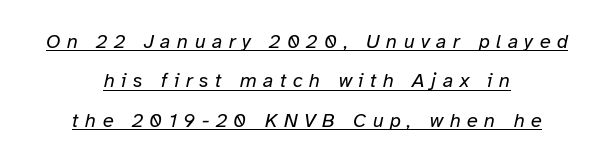
The rendering inserts visible extra space after every character. This rendering uses center alignment, leaving both contours irregular but symmetric. The string is rendered with underlining switched on. Reading down the column, the eye jumps a long way to each next line. A light-to-regular cut is what we see here.
